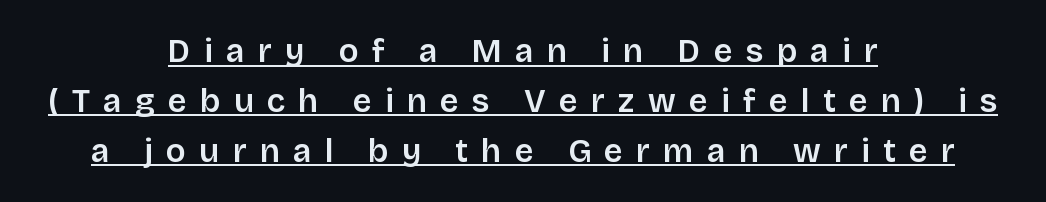
The image shows 33 px sans-serif type, upright; set centered, normal line spacing (1.51x), unusually wide letter spacing (+0.4 em), underlined; low stroke contrast and a large x-height.
